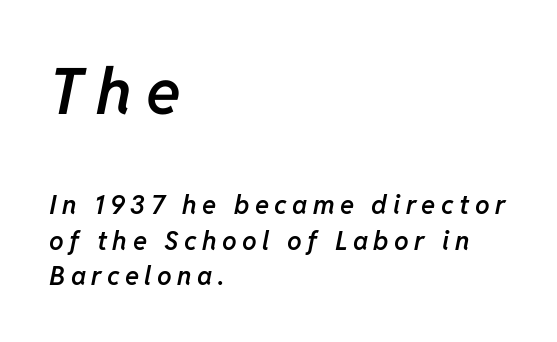
Q: Is the text bold? A: Semi-bold.
Q: Is the text italic (slanted)? A: Yes, it leans right by about 11 degrees.
Q: Is the text underlined? A: No.
Q: How is the paragraph aligned? A: Left-aligned.
Q: Is the spacing between letters normal or unusually wide? A: Unusually wide.
Q: Is the spacing between lines tight, normal or loose? A: Normal.
Q: Which block of text is set in a larger size, the first (top) or the second (bottom)? A: The first (top) one.
Q: Width (condensed, normal, or wide)? A: Normal.
Q: Stroke contrast? A: Low.
Q: x-height? A: Medium.
Q: Monospaced? A: No.
